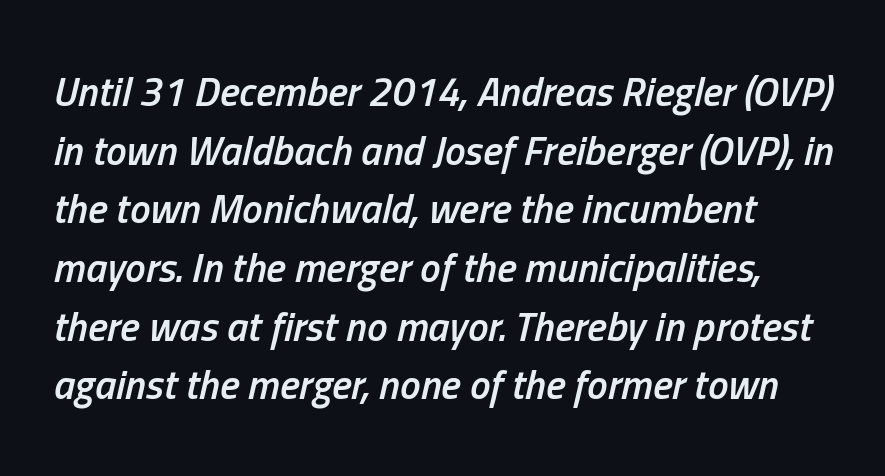
Q: Is the text bold? A: Semi-bold.
Q: Is the text italic (slanted)? A: Yes, it leans right by about 13 degrees.
Q: Is the text underlined? A: No.
Q: How is the paragraph aligned? A: Left-aligned.
Q: Is the spacing between letters normal or unusually wide? A: Normal.
Q: Is the spacing between lines tight, normal or loose? A: Normal.
Q: Width (condensed, normal, or wide)? A: Condensed.
Q: Stroke contrast? A: Low.
Q: x-height? A: Medium.
Q: Monospaced? A: No.
